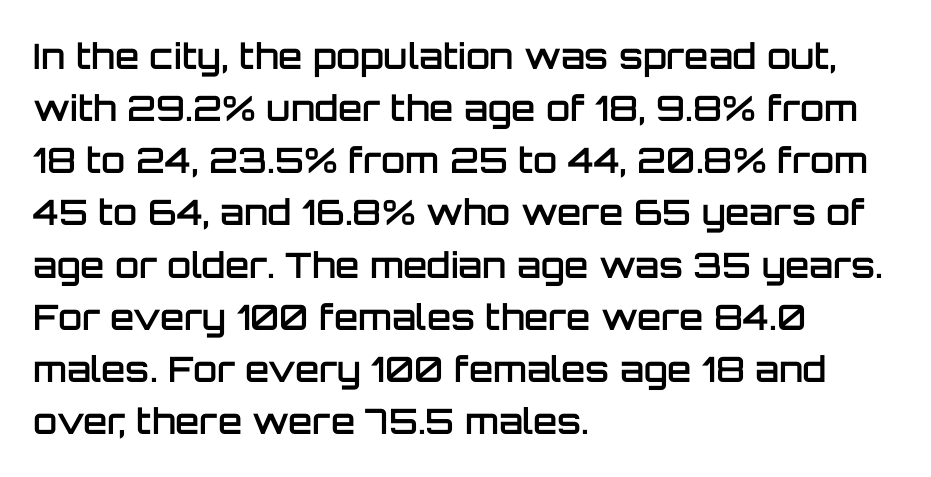
Nope, no serifs anywhere on these letters. The face used here is a semibold: visibly heavier than regular, lighter than bold. Has an underline been added? It has not. Do the characters align in a grid? No, the font is proportional.
